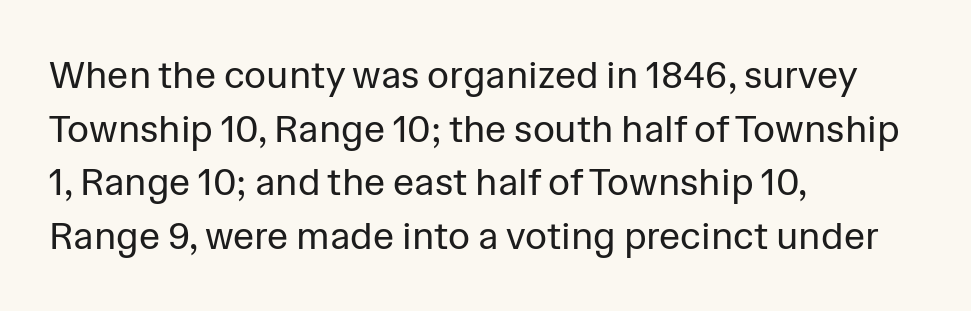
The image shows 38 px regular-weight sans-serif type, upright; set left-aligned, normal line spacing (1.41x), normal letter spacing, not underlined; low stroke contrast and a medium x-height.
